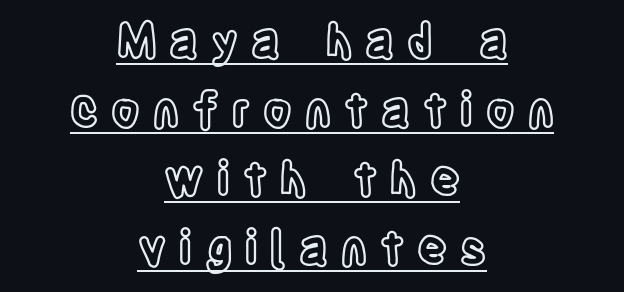
The image shows 46 px condensed type, upright; set centered, normal line spacing (1.5x), unusually wide letter spacing (+0.28 em), underlined; a large x-height.
